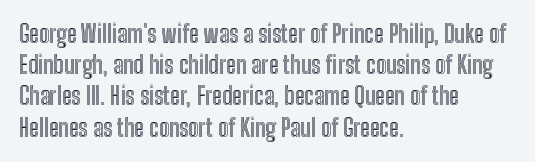
Q: Is the text italic (slanted)? A: No, it is upright.
Q: Is the text underlined? A: No.
Q: How is the paragraph aligned? A: Left-aligned.
Q: Is the spacing between letters normal or unusually wide? A: Normal.
Q: Is the spacing between lines tight, normal or loose? A: Normal.
